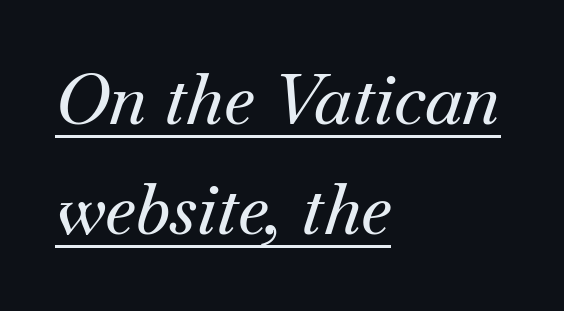
The image shows 69 px serif type, italic (leaning right); set left-aligned, normal line spacing (1.6x), normal letter spacing, underlined; medium stroke contrast and a small x-height.
